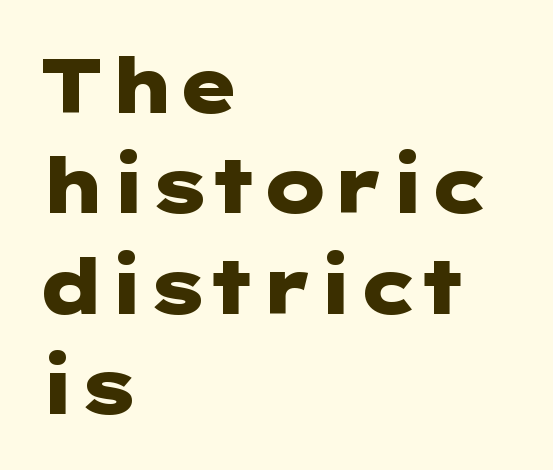
The image shows 76 px heavy, wide sans-serif type, upright; set left-aligned, normal line spacing (1.32x), normal letter spacing, not underlined; low stroke contrast and a medium x-height.
